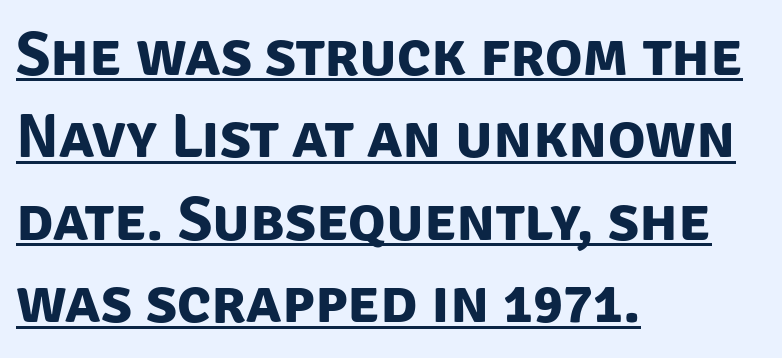
{"serif": "no", "bold": "yes", "weight": "bold", "width": "normal", "stroke_contrast": "low", "x_height": "large", "monospaced": "no", "underline": "yes", "align": "left", "line_spacing": "normal", "line_spacing_ratio": 1.33, "letter_spacing": "normal", "letter_spacing_em": 0.0, "glyph_px": 62}
